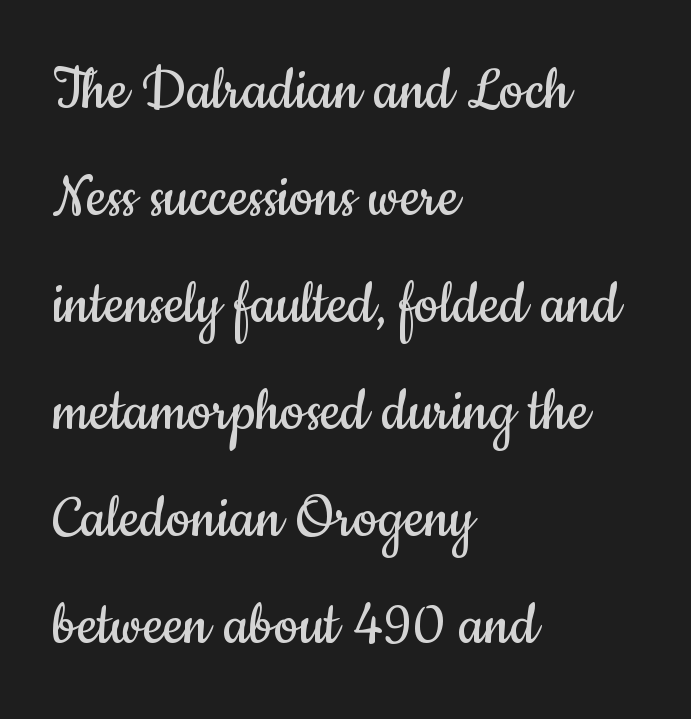
Q: Is the text bold? A: No.
Q: Is the text italic (slanted)? A: Yes.
Q: Is the typeface a serif or a sans-serif typeface? A: Sans-serif.
Q: Is the text underlined? A: No.
Q: How is the paragraph aligned? A: Left-aligned.
Q: Is the spacing between letters normal or unusually wide? A: Normal.
Q: Is the spacing between lines tight, normal or loose? A: Normal.
Q: Width (condensed, normal, or wide)? A: Condensed.
Q: Stroke contrast? A: Low.
Q: x-height? A: Small.
Q: Monospaced? A: No.
